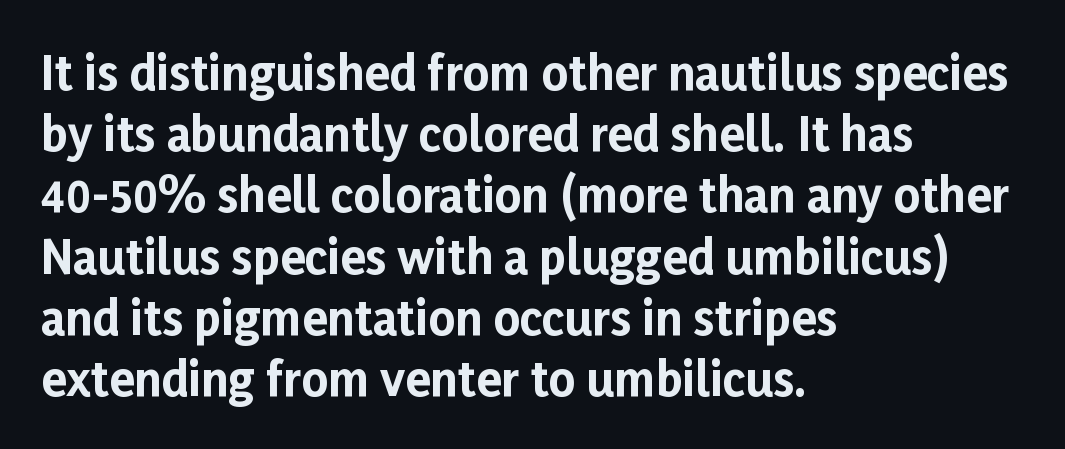
Examine the stroke ends and you'll find no serifs. Designer's note — italics off, roman on. Each row of text sits above clean, open space. The rendering uses a moderate line-height, typical for paragraphs. Is this a fixed-width face? No — the glyphs have proportional, varying widths.
